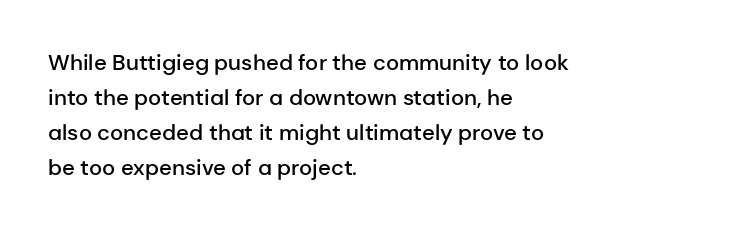
The image shows 22 px text type, upright; set left-aligned, normal line spacing (1.59x), normal letter spacing, not underlined.
